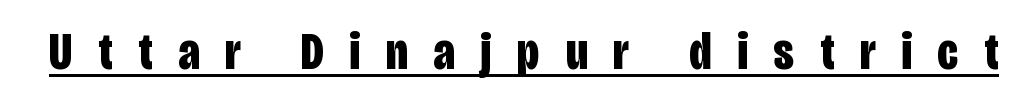
The image shows 53 px bold, condensed sans-serif type, upright; set unusually wide letter spacing (+0.49 em), underlined; low stroke contrast and a large x-height.
